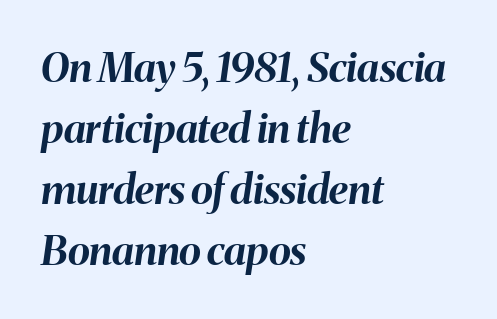
The image shows 41 px bold type, italic (leaning right); set left-aligned, normal line spacing (1.49x), normal letter spacing, not underlined; medium stroke contrast and a medium x-height.
